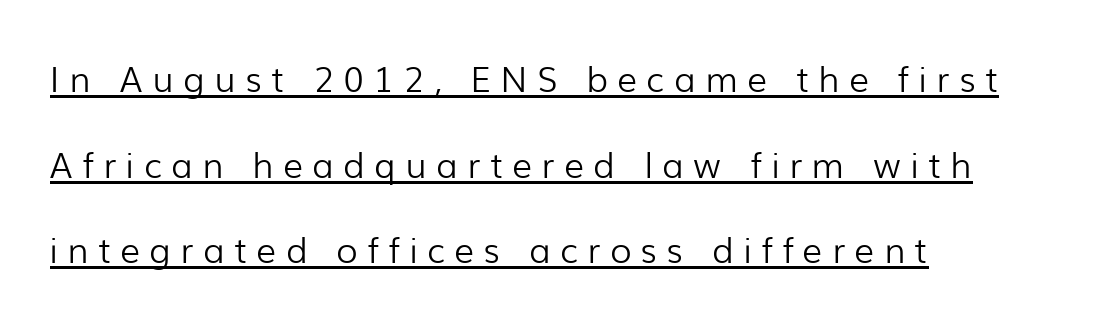
The image shows 35 px light sans-serif type, upright; set left-aligned, loose line spacing (2.45x), unusually wide letter spacing (+0.27 em), underlined; low stroke contrast and a medium x-height.
